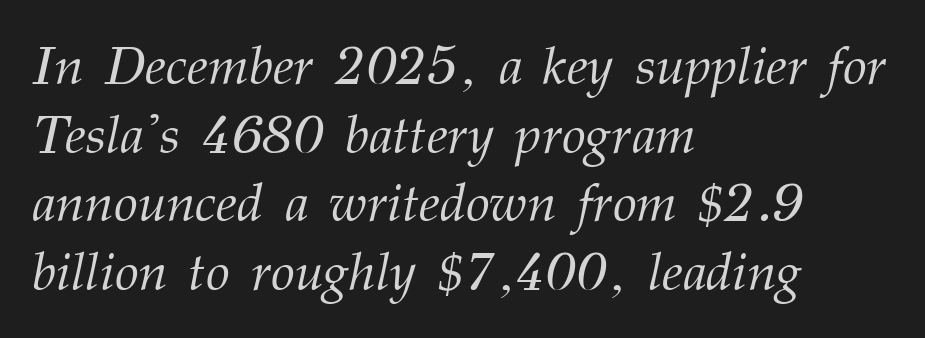
A typesetter would call this leading conventional body-copy spacing. A typesetter would call this proportional, since set widths differ per character. Unlike a clean sans, this face finishes its strokes with serifs. Any mark beneath the type? The region is blank.
